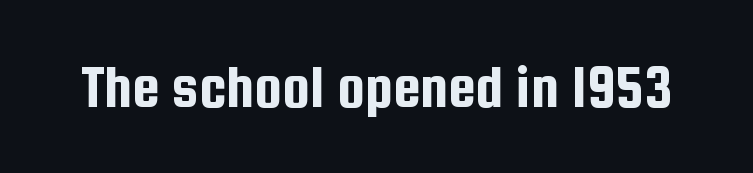
The gap between lines stays unmarked. Nope, no serifs anywhere on these letters. Inter-character spacing is left at the font's built-in metrics. Vertical strokes here are truly vertical. The rendering uses natural spacing where letterforms have individual widths.
